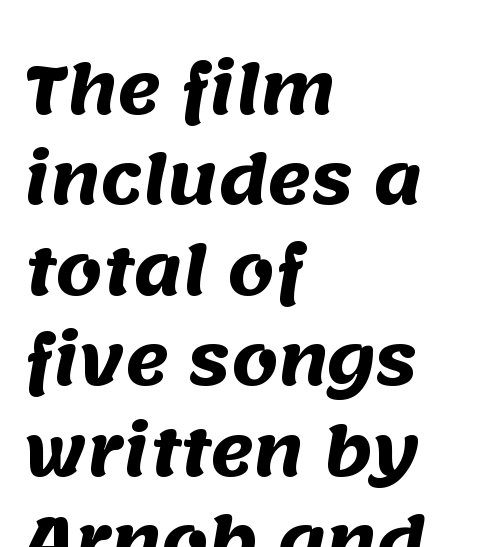
Caption: bold face, heavy strokes. These lines are composed in type without serifs. This sample has the flowing, uneven cadence of proportional lettering. The tracking reads as untouched default to a designer's eye.
